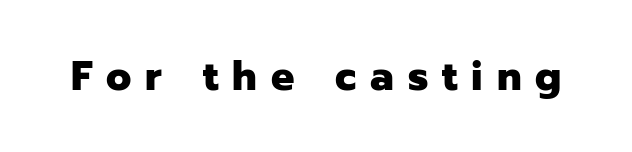
Students, note that the glyphs here are deliberately spaced far apart. Unlike italic type, these characters show no tilt at all. Decoration check: the copy has no underline. Note the varied advance widths — an 'i' is clearly narrower than an 'm'. Does the type have serifs? No, each stem ends abruptly. Look at the stroke-to-counter ratio: heavy, a bold.
